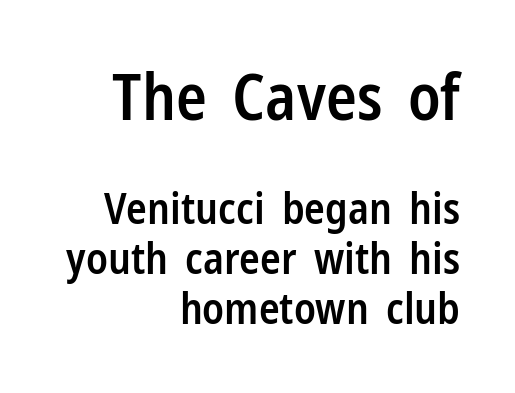
Nobody touched the tracking dial on this one. The type family on display is of the sans-serif kind. In terms of weight, the rendering is demibold, just under bold. Any mark beneath the type? The region is blank.
